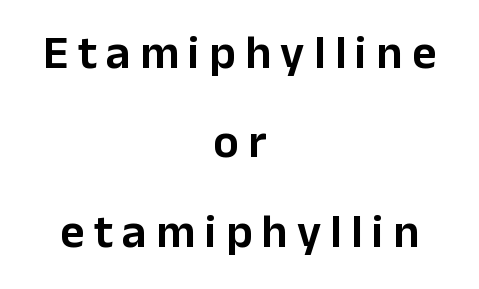
The image shows 47 px sans-serif type, upright; set centered, loose line spacing (1.9x), unusually wide letter spacing (+0.2 em), not underlined; low stroke contrast and a medium x-height.
